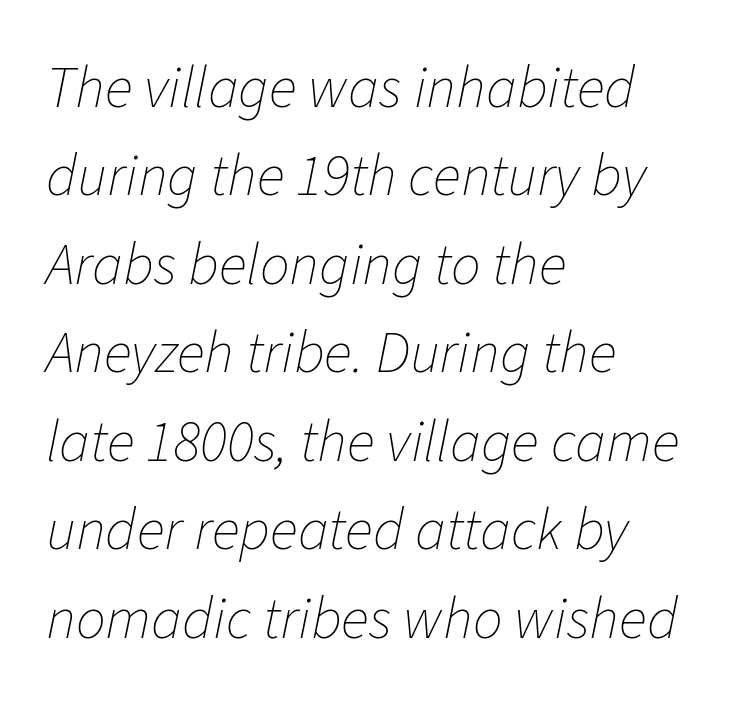
The font's italic variant was chosen for this text. Stems here are at most as thick as an everyday book face. Summary of vertical rhythm: regular, with standard interline spacing. Character widths vary here, with narrow letters taking less room than wide ones. The setting favours the left margin, as ordinary paragraphs usually do. Spacing between characters is what you'd get straight out of the box.
